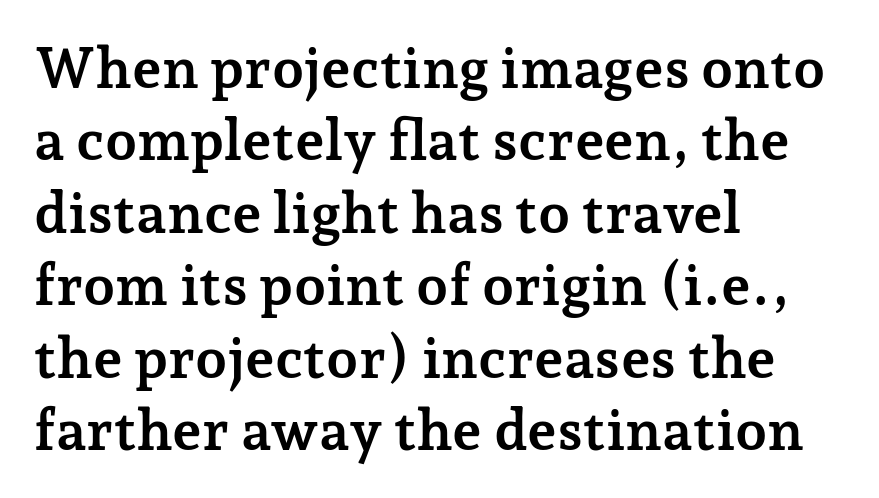
The space beneath each line is pristine and unruled. The face used here has the dense, thick strokes of a bold. Inter-character spacing is left at the font's built-in metrics. To sum up the face: it has serifs. The axis of the letterforms is exactly vertical. Line beginnings align vertically; line endings do not.
